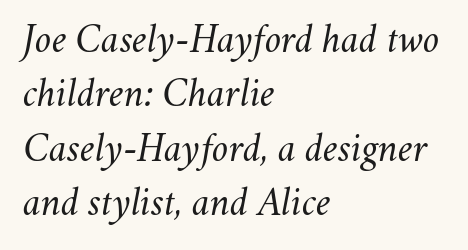
{"italic": "yes", "lean": "right", "slant_degrees": 11, "bold": "no", "weight": "regular", "width": "normal", "stroke_contrast": "medium", "x_height": "small", "monospaced": "no", "underline": "no", "align": "left", "line_spacing": "normal", "line_spacing_ratio": 1.36, "letter_spacing": "normal", "letter_spacing_em": 0.0, "glyph_px": 40}
